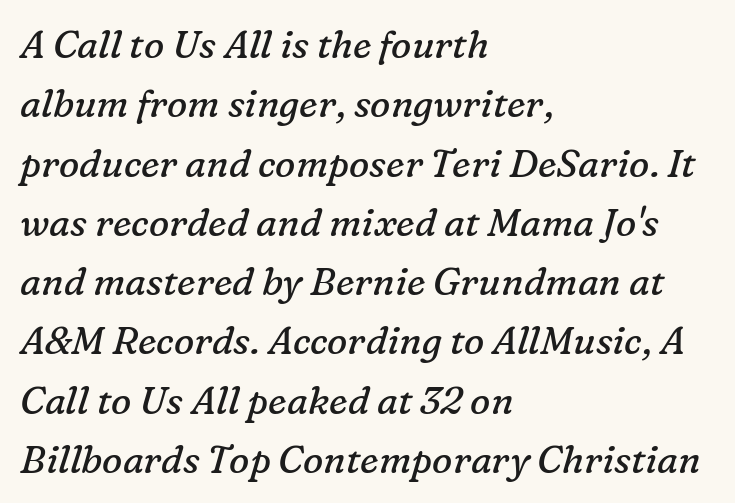
Compared with ordinary roman type, these characters are visibly tilted. The letters carry serifs — small finishing strokes at the ends of their stems. Words float on clear page, feet unadorned. These lines stack with their left ends in a neat column.
